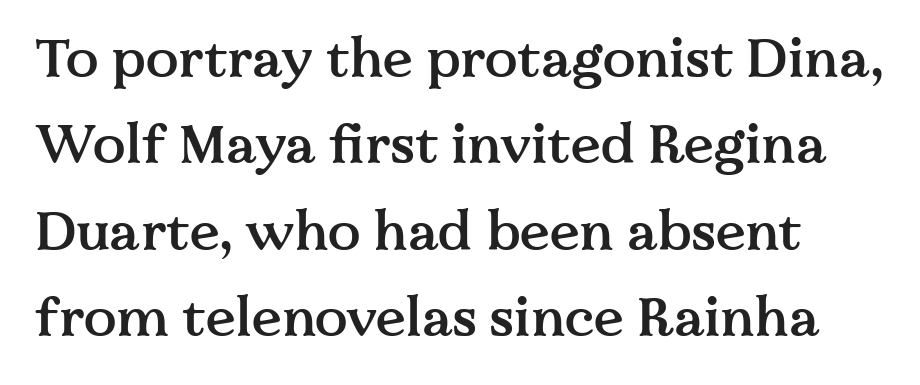
{"serif": "yes", "italic": "no", "bold": "semi", "weight": "semibold", "width": "normal", "stroke_contrast": "medium", "x_height": "medium", "monospaced": "no", "underline": "no", "line_spacing": "normal", "line_spacing_ratio": 1.6, "letter_spacing": "normal", "letter_spacing_em": 0.0, "glyph_px": 54}
